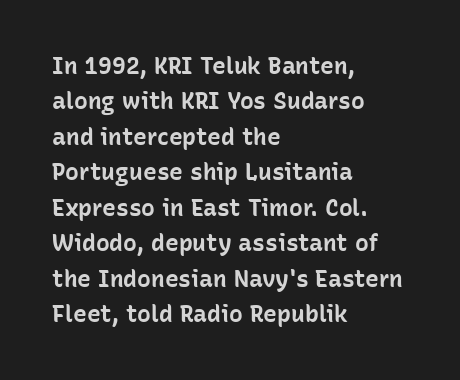
The strip under each line holds only bare page. The designer left line spacing at the default. Typeset ragged right — the left edge is the straight one. Heavy-handed strokes throughout: this text is bold.
